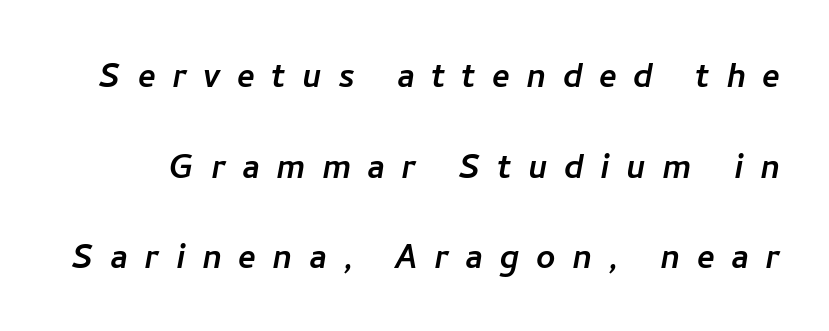
{"serif": "no", "width": "normal", "stroke_contrast": "low", "x_height": "medium", "monospaced": "no", "underline": "no", "line_spacing": "loose", "line_spacing_ratio": 2.16, "letter_spacing": "wide", "letter_spacing_em": 0.39, "glyph_px": 42}
